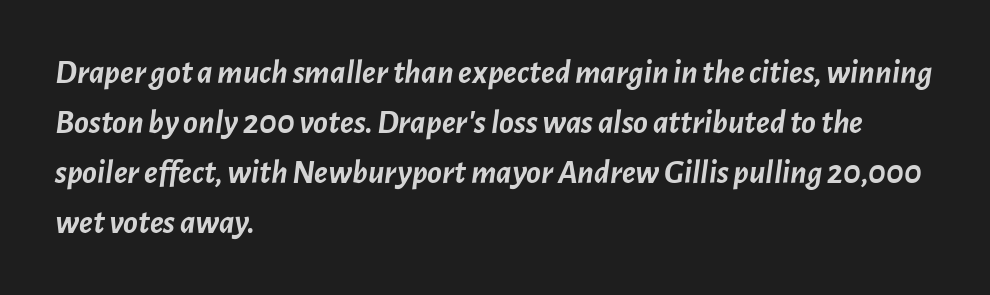
The image shows 34 px semibold type, italic (leaning right); set left-aligned, normal line spacing (1.47x), normal letter spacing, not underlined; low stroke contrast and a medium x-height.
